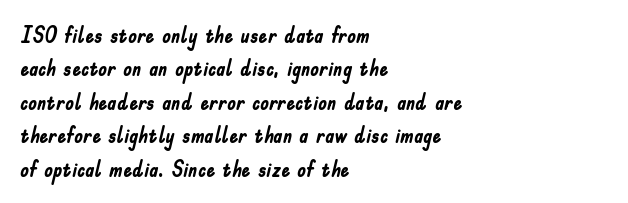
The image shows 22 px bold type; set left-aligned, normal line spacing (1.52x), normal letter spacing, not underlined.
